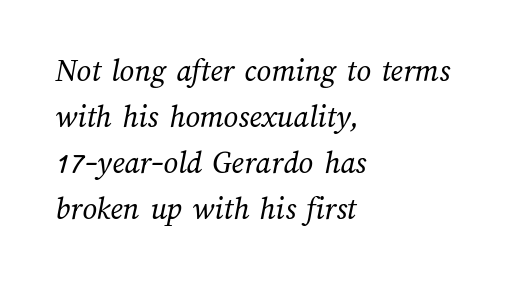
Q: Is the text bold? A: No.
Q: Is the text underlined? A: No.
Q: How is the paragraph aligned? A: Left-aligned.
Q: Is the spacing between letters normal or unusually wide? A: Normal.
Q: Is the spacing between lines tight, normal or loose? A: Normal.
Q: Width (condensed, normal, or wide)? A: Normal.
Q: Stroke contrast? A: Medium.
Q: x-height? A: Medium.
Q: Monospaced? A: No.
